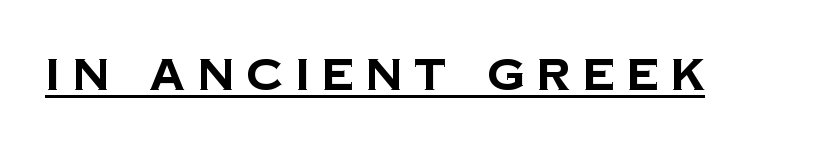
The image shows 43 px bold sans-serif type; set unusually wide letter spacing (+0.28 em), underlined; low stroke contrast and a large x-height.
